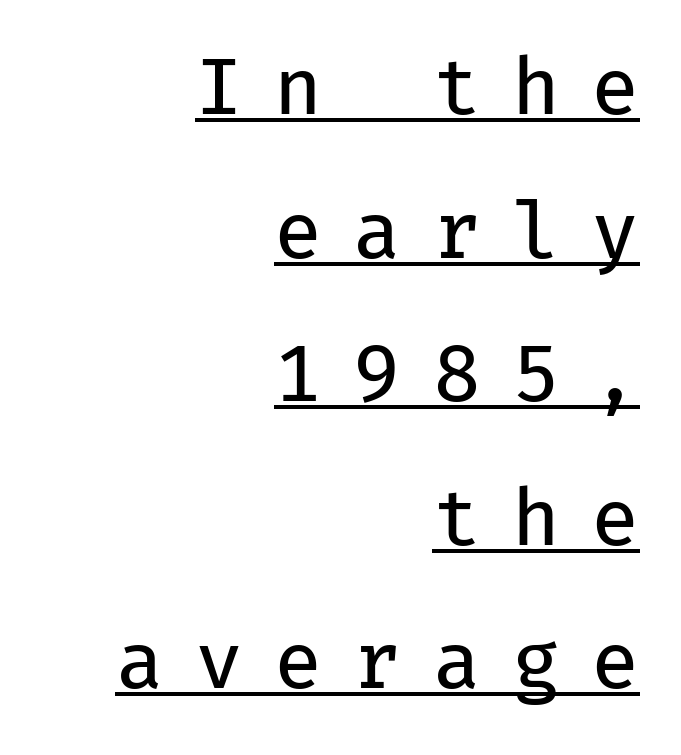
The image shows 78 px regular-weight sans-serif type, upright, monospaced; set right-aligned, line spacing 1.84x, unusually wide letter spacing (+0.4 em), underlined; low stroke contrast and a medium x-height.
